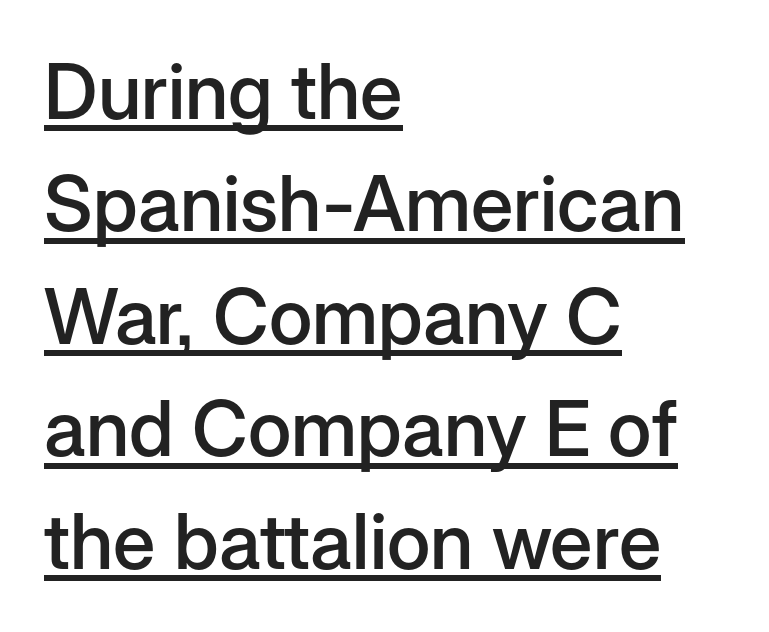
The letters stand upright; this is a roman face. Caption: multi-line text, flush left, ragged right. The sample's only ornament is a line tracing under the words. Character widths vary here, with narrow letters taking less room than wide ones.
